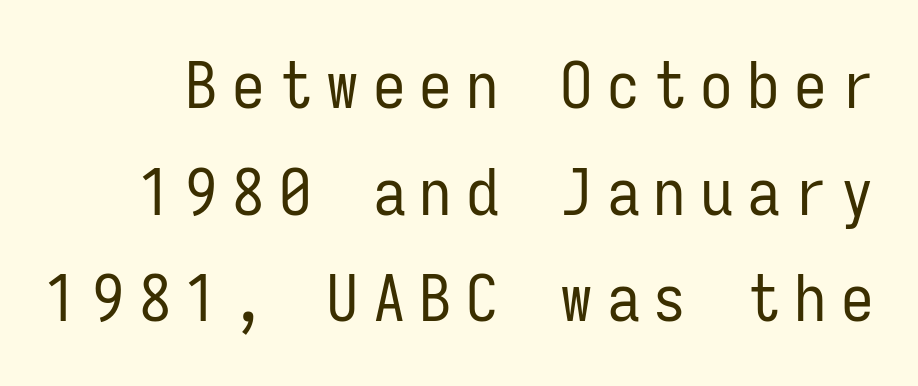
Q: Is the text bold? A: No.
Q: Is the text italic (slanted)? A: No, it is upright.
Q: Is the typeface a serif or a sans-serif typeface? A: Sans-serif.
Q: Is the text underlined? A: No.
Q: Is the spacing between letters normal or unusually wide? A: Unusually wide.
Q: Is the spacing between lines tight, normal or loose? A: Normal.
Q: Width (condensed, normal, or wide)? A: Condensed.
Q: Stroke contrast? A: Low.
Q: x-height? A: Medium.
Q: Monospaced? A: Yes.
